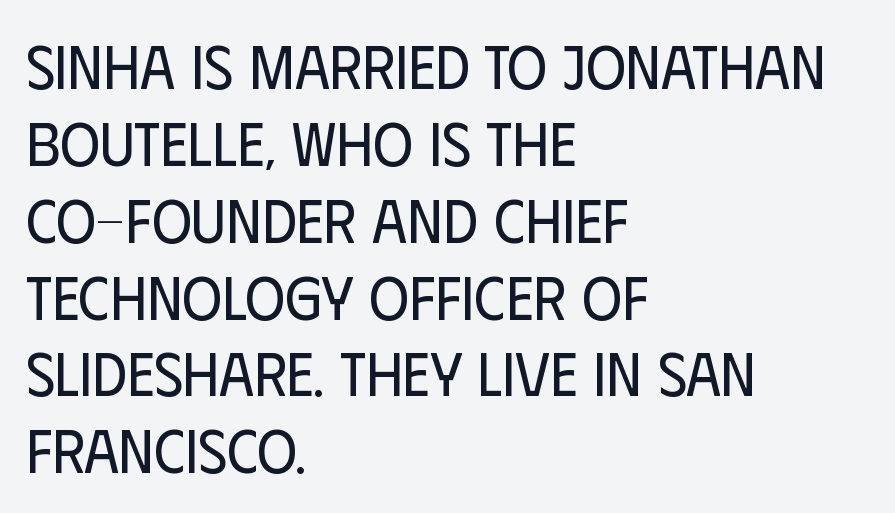
A roman cut, with each character standing at attention. Any mark beneath the type? The region is blank. The horizontal fit of the characters is conventional and even. The lines sit at an ordinary, default distance from one another. Is this a fixed-width face? No — the glyphs have proportional, varying widths.
